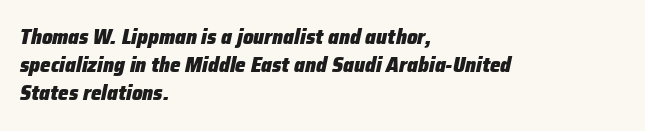
Q: Is the text bold? A: Yes.
Q: Is the text italic (slanted)? A: Yes, it leans right by about 12 degrees.
Q: Is the text underlined? A: No.
Q: How is the paragraph aligned? A: Left-aligned.
Q: Is the spacing between letters normal or unusually wide? A: Normal.
Q: Is the spacing between lines tight, normal or loose? A: Normal.
